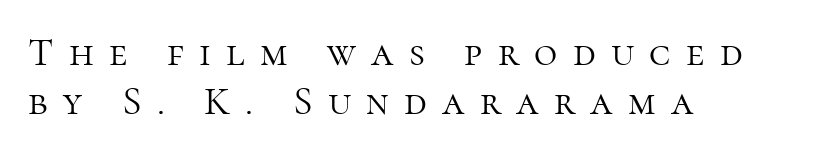
Note: serifs present on the glyphs. The letters stand straight up with perfectly vertical stems. Stroke thickness stays within the range of a standard reading face or lighter. Decoration check: the copy has no underline. The lines in this sample share a left origin and differ only in where they stop.
